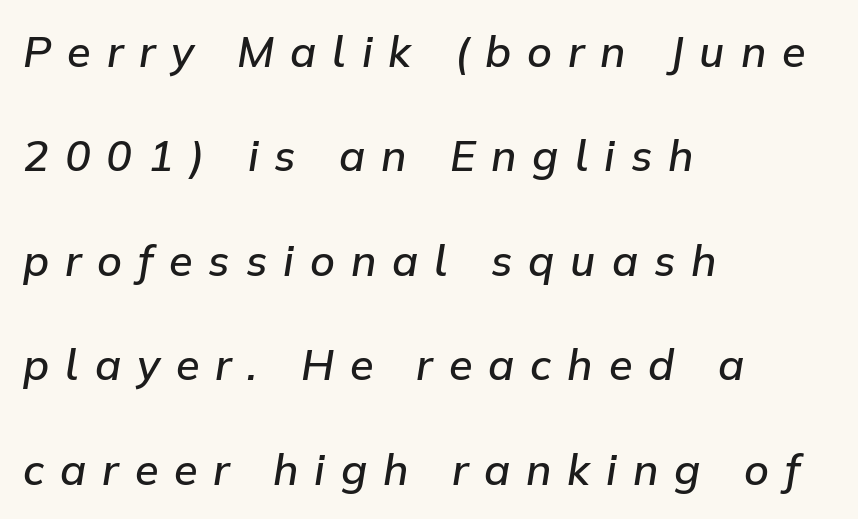
The image shows 43 px semibold type, italic (leaning right); set left-aligned, loose line spacing (2.43x), unusually wide letter spacing (+0.37 em), not underlined; low stroke contrast and a medium x-height.
